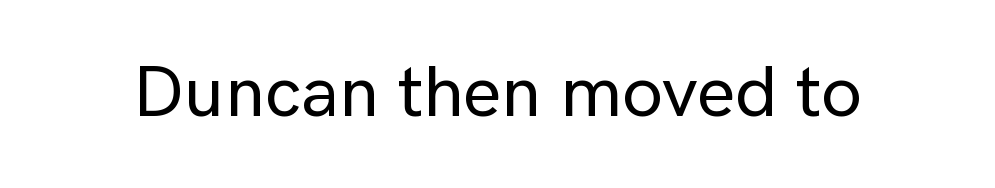
Unlike italic type, these characters show no tilt at all. Unlike a traditional serif, this face leaves its strokes unadorned. Think of a printed novel: that variable character pitch is what you see here. The specimen omits any rule beneath the text block's lines.
